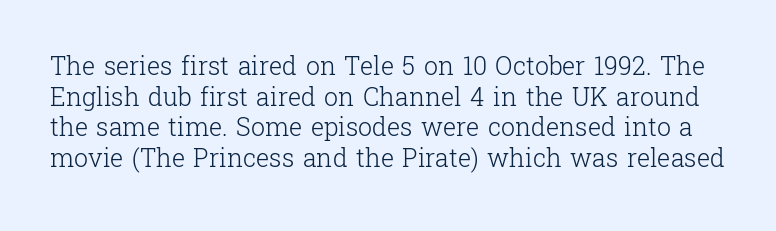
The image shows 25 px text type, upright; set line spacing 1.23x, normal letter spacing, not underlined.
